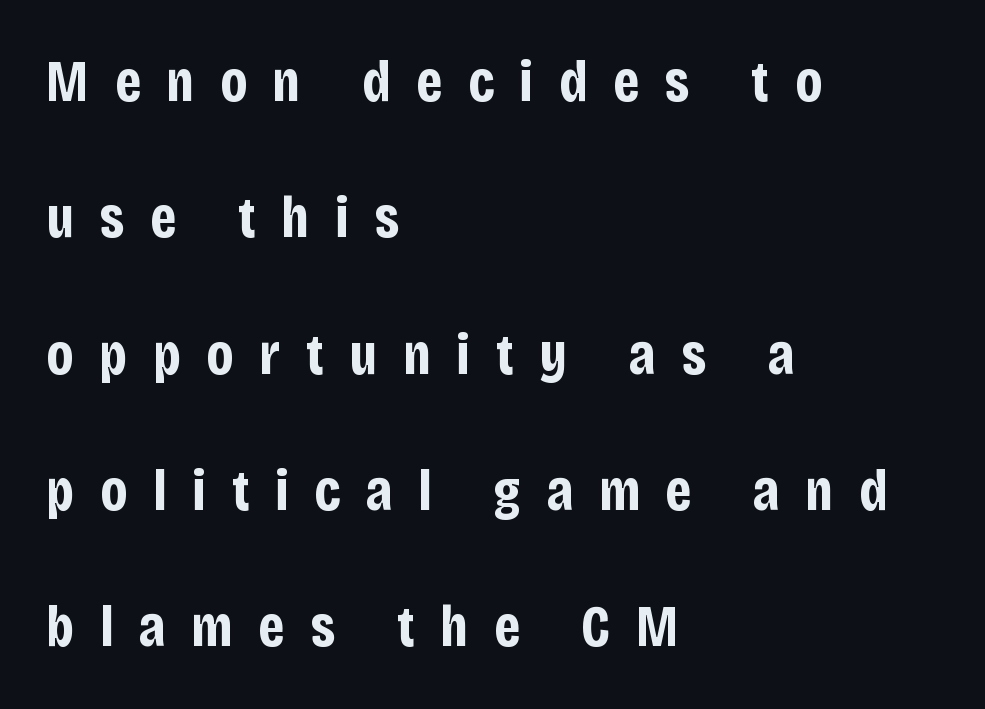
Q: Is the text bold? A: Yes.
Q: Is the text italic (slanted)? A: No, it is upright.
Q: Is the typeface a serif or a sans-serif typeface? A: Sans-serif.
Q: Is the text underlined? A: No.
Q: How is the paragraph aligned? A: Left-aligned.
Q: Is the spacing between letters normal or unusually wide? A: Unusually wide.
Q: Is the spacing between lines tight, normal or loose? A: Loose.
Q: Width (condensed, normal, or wide)? A: Condensed.
Q: Stroke contrast? A: Low.
Q: x-height? A: Large.
Q: Monospaced? A: No.
